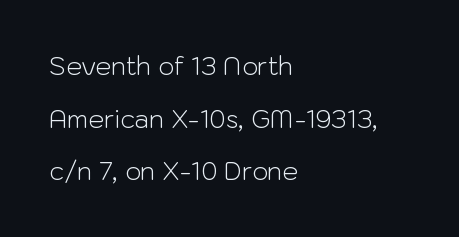
{"italic": "no", "bold": "no", "underline": "no", "align": "left", "line_spacing": "loose", "line_spacing_ratio": 2.11, "letter_spacing": "normal", "letter_spacing_em": 0.0, "glyph_px": 25}
